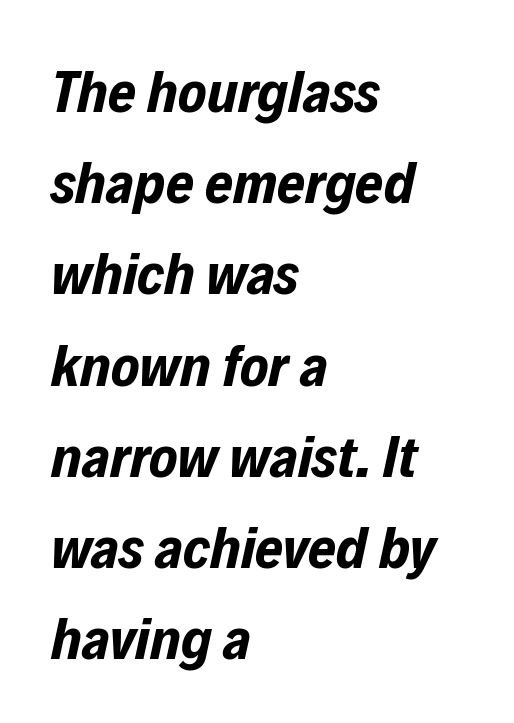
Q: Is the text bold? A: Yes.
Q: Is the text italic (slanted)? A: Yes, it leans right by about 12 degrees.
Q: Is the text underlined? A: No.
Q: How is the paragraph aligned? A: Left-aligned.
Q: Is the spacing between letters normal or unusually wide? A: Normal.
Q: Is the spacing between lines tight, normal or loose? A: Normal.
Q: Width (condensed, normal, or wide)? A: Condensed.
Q: Stroke contrast? A: Low.
Q: x-height? A: Medium.
Q: Monospaced? A: No.
